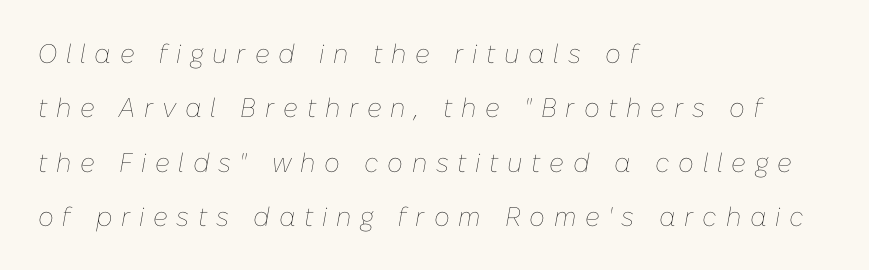
The image shows 27 px text type, italic (leaning right); set left-aligned, loose line spacing (2.01x), unusually wide letter spacing (+0.32 em), not underlined.
